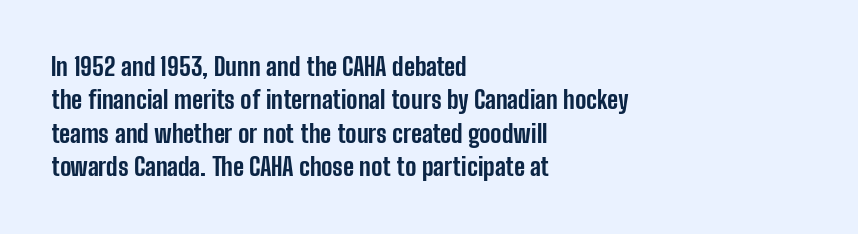
Notice how the passage keeps a crisp vertical edge on the left only. Ordinary non-slanted type is in use. This sample uses plain, unmodified letter spacing. Strong, thick strokes mark this as bold type. Normally led — the rows are evenly, conventionally spaced.
